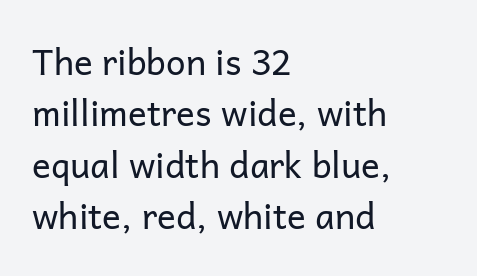
Q: Is the text bold? A: No.
Q: Is the text italic (slanted)? A: No, it is upright.
Q: Is the typeface a serif or a sans-serif typeface? A: Sans-serif.
Q: Is the text underlined? A: No.
Q: How is the paragraph aligned? A: Left-aligned.
Q: Is the spacing between letters normal or unusually wide? A: Normal.
Q: Is the spacing between lines tight, normal or loose? A: Normal.
Q: Width (condensed, normal, or wide)? A: Normal.
Q: Stroke contrast? A: Low.
Q: x-height? A: Medium.
Q: Monospaced? A: No.
